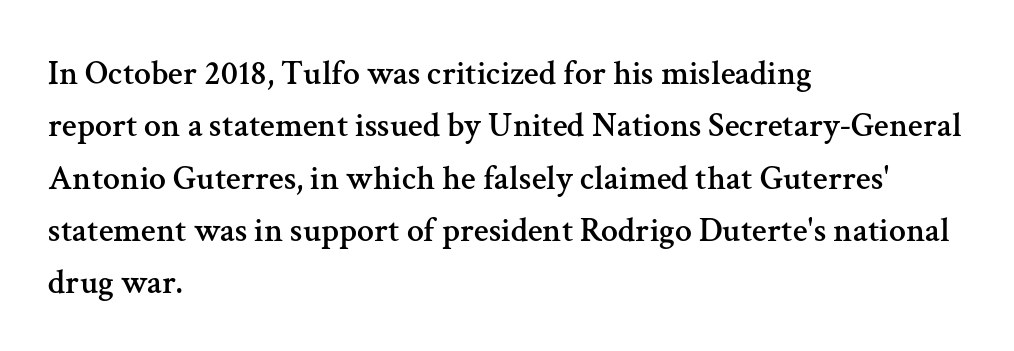
Is this a sans? No — the strokes have serifs. This sample has the flowing, uneven cadence of proportional lettering. Unlike italic type, these characters show no tilt at all. In terms of letterspacing, this is plain default setting.
